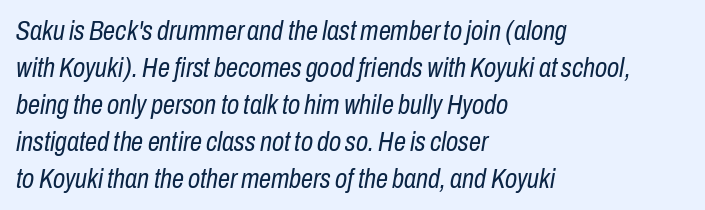
The image shows 27 px text type, italic (leaning right); set left-aligned, normal line spacing (1.37x), normal letter spacing, not underlined.
